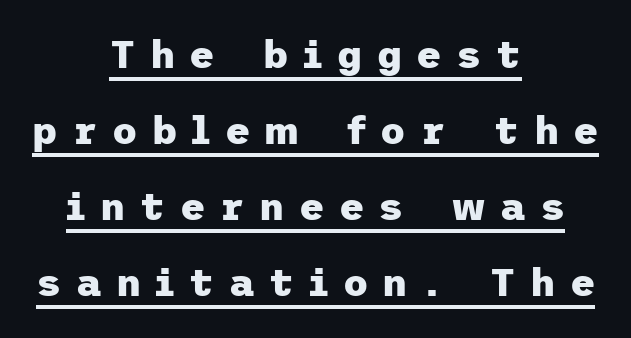
The image shows 39 px heavy sans-serif type, upright; set centered, loose line spacing (1.95x), unusually wide letter spacing (+0.37 em), underlined; low stroke contrast and a medium x-height.
